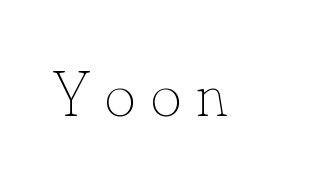
Q: Is the text bold? A: No.
Q: Is the text italic (slanted)? A: No, it is upright.
Q: Is the text underlined? A: No.
Q: Is the spacing between letters normal or unusually wide? A: Unusually wide.
Q: Width (condensed, normal, or wide)? A: Normal.
Q: Stroke contrast? A: Low.
Q: x-height? A: Small.
Q: Monospaced? A: No.
